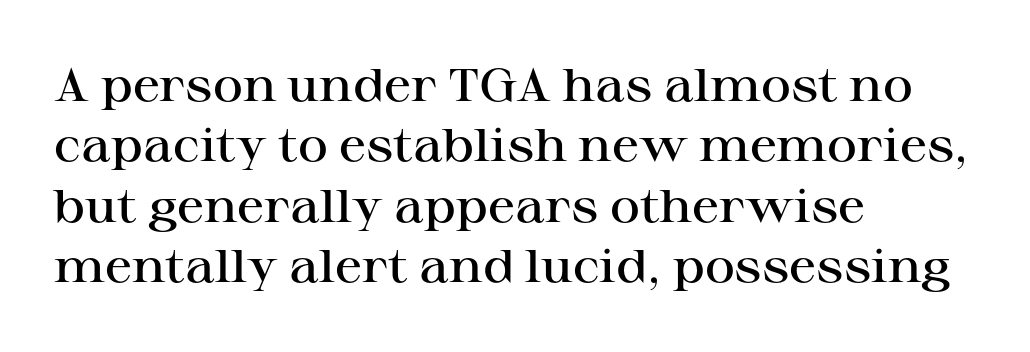
{"serif": "yes", "italic": "no", "bold": "semi", "weight": "semibold", "width": "wide", "stroke_contrast": "high", "x_height": "medium", "monospaced": "no", "underline": "no", "align": "left", "line_spacing": "normal", "line_spacing_ratio": 1.31, "letter_spacing": "normal", "letter_spacing_em": 0.0, "glyph_px": 46}
